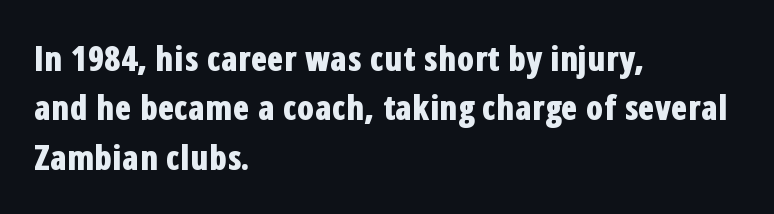
{"serif": "no", "italic": "no", "bold": "yes", "weight": "bold", "width": "condensed", "stroke_contrast": "low", "x_height": "medium", "monospaced": "no", "underline": "no", "align": "left", "line_spacing": "normal", "line_spacing_ratio": 1.45, "letter_spacing": "normal", "letter_spacing_em": 0.0, "glyph_px": 34}
